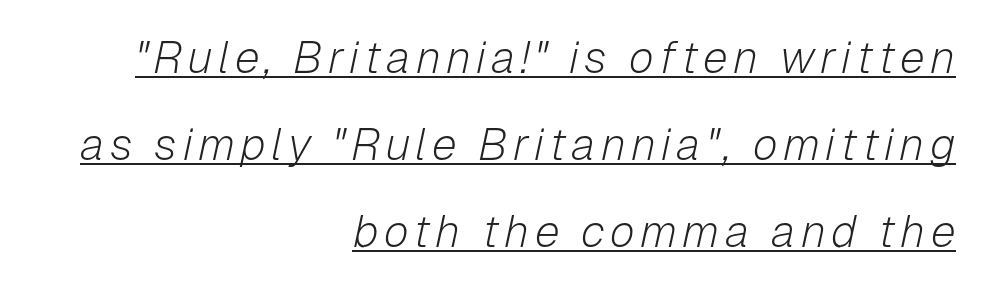
Q: Is the text bold? A: No.
Q: Is the text italic (slanted)? A: Yes, it leans right by about 12 degrees.
Q: Is the text underlined? A: Yes.
Q: How is the paragraph aligned? A: Right-aligned.
Q: Is the spacing between lines tight, normal or loose? A: Loose.
Q: Width (condensed, normal, or wide)? A: Normal.
Q: Stroke contrast? A: Low.
Q: x-height? A: Medium.
Q: Monospaced? A: No.
